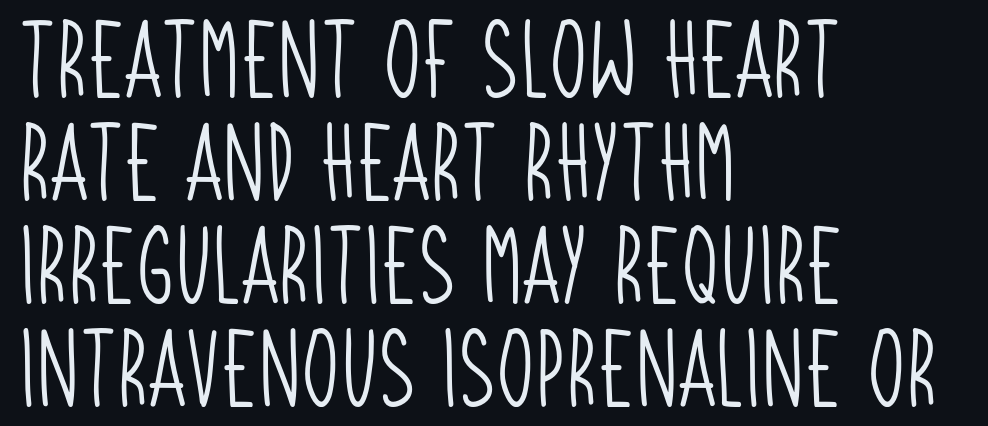
Every row of glyphs begins at an identical x-position on the left. Leading: standard. The strokes are not fattened; the text isn't bold. The characters display no serif detailing; their extremities are plain.
